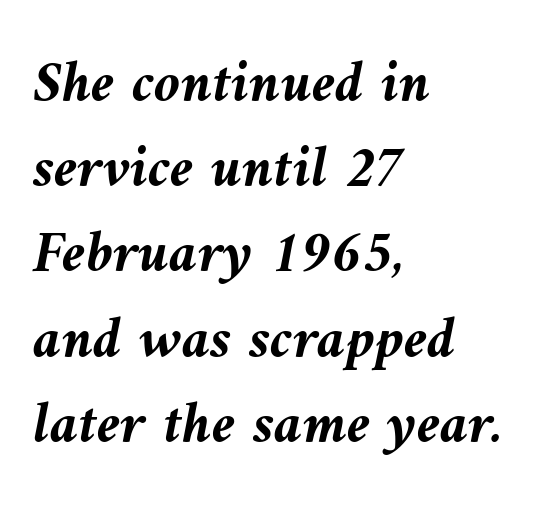
The image shows 60 px semibold type, italic (leaning left); set left-aligned, normal line spacing (1.42x), normal letter spacing, not underlined; medium stroke contrast and a medium x-height.
